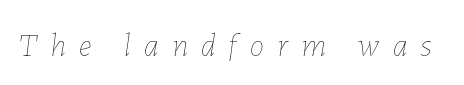
The image shows 32 px thin type, italic (leaning right); set unusually wide letter spacing (+0.42 em), not underlined; low stroke contrast and a medium x-height.
